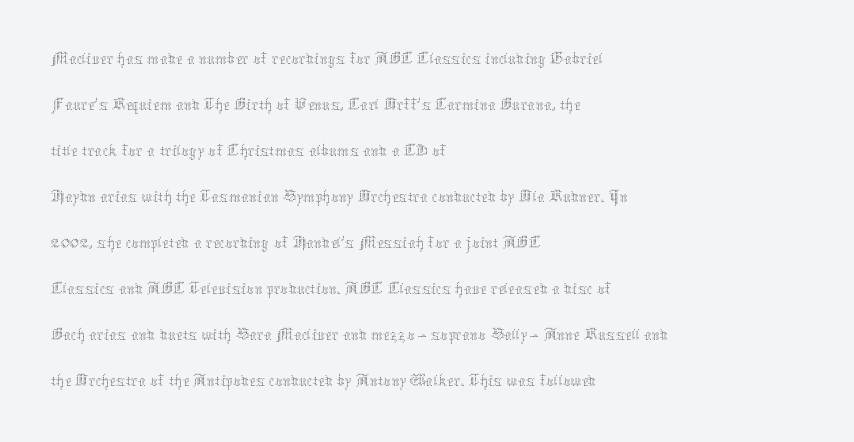
Q: Is the text bold? A: No.
Q: Is the text italic (slanted)? A: No, it is upright.
Q: Is the text underlined? A: No.
Q: How is the paragraph aligned? A: Left-aligned.
Q: Is the spacing between letters normal or unusually wide? A: Normal.
Q: Width (condensed, normal, or wide)? A: Normal.
Q: Stroke contrast? A: Medium.
Q: x-height? A: Medium.
Q: Monospaced? A: No.
